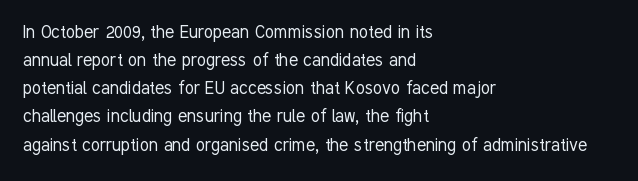
Visually the block forms a straight wall on the left and a jagged coastline on the right. Style check: upright. Bold? No — there's no thickening of the strokes. Notice how descenders clear the ascenders below comfortably — that's standard leading. Each word holds together tightly as a unit, with standard inter-letter gaps.
